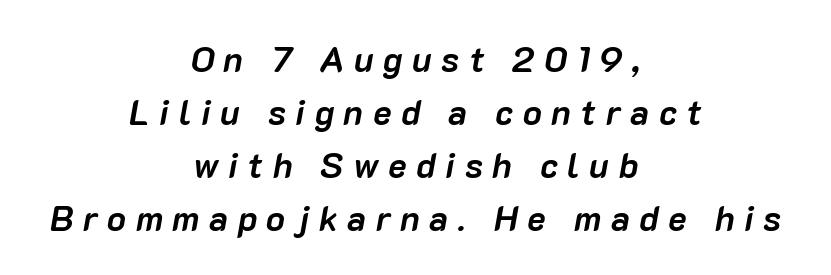
{"italic": "yes", "lean": "right", "slant_degrees": 10, "bold": "yes", "weight": "semibold", "width": "normal", "stroke_contrast": "low", "x_height": "medium", "monospaced": "no", "underline": "no", "align": "center", "line_spacing": "normal", "line_spacing_ratio": 1.51, "letter_spacing": "wide", "letter_spacing_em": 0.27, "glyph_px": 35}
